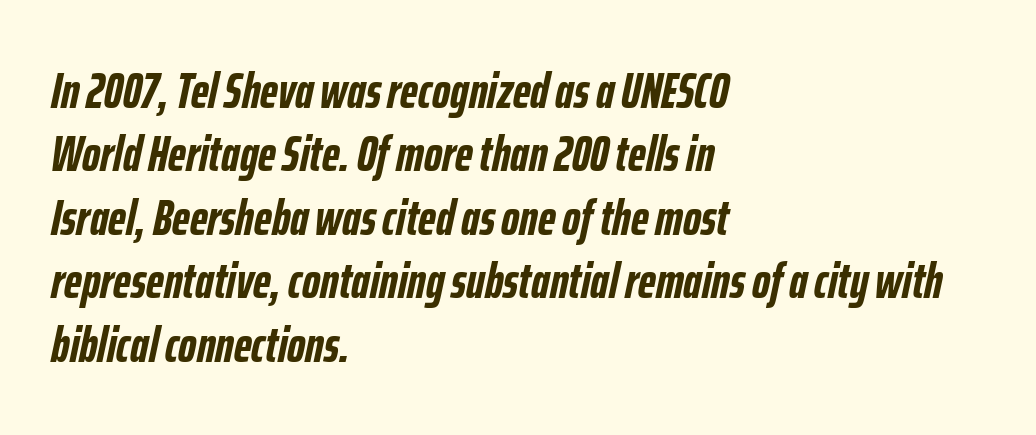
{"italic": "yes", "lean": "right", "slant_degrees": 12, "bold": "yes", "weight": "semibold", "width": "condensed", "stroke_contrast": "low", "x_height": "medium", "monospaced": "no", "underline": "no", "align": "left", "line_spacing": "normal", "line_spacing_ratio": 1.27, "letter_spacing": "normal", "letter_spacing_em": 0.0, "glyph_px": 50}
